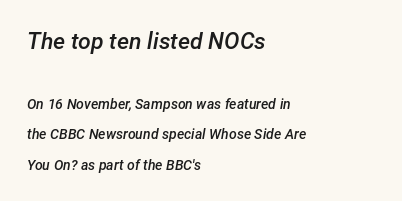
{"italic": "yes", "lean": "right", "slant_degrees": 12, "bold": "semi", "underline": "no", "align": "left", "line_spacing": "loose", "line_spacing_ratio": 2.18, "letter_spacing": "normal", "letter_spacing_em": 0.0, "larger_block": "first", "size_ratio": 1.64, "glyph_px": 23}
